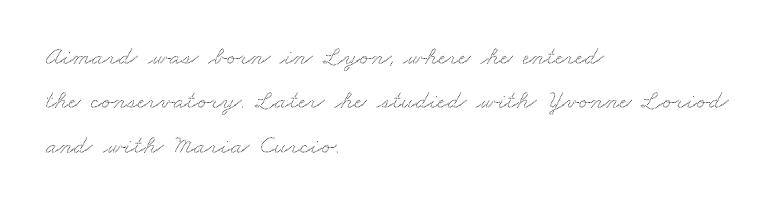
Q: Is the text underlined? A: No.
Q: How is the paragraph aligned? A: Left-aligned.
Q: Is the spacing between letters normal or unusually wide? A: Normal.
